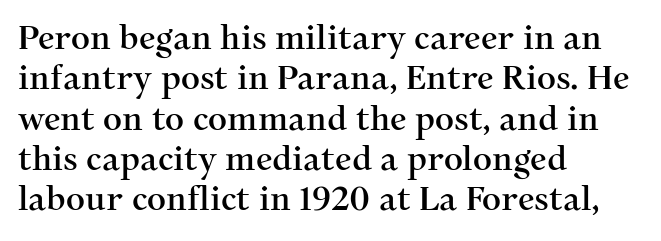
This rendering employs a face with finishing strokes, i.e., a serif. The face used here is proportionally spaced, like ordinary book or web type. Notice how the stems are strictly vertical — no italics here. The passage shown is not underscored anywhere.
